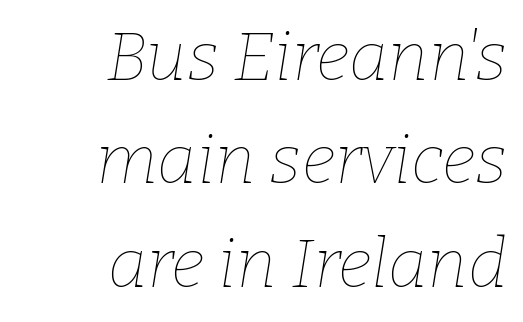
The image shows 68 px thin type, italic (leaning right); set right-aligned, normal line spacing (1.52x), normal letter spacing, not underlined; low stroke contrast and a medium x-height.
